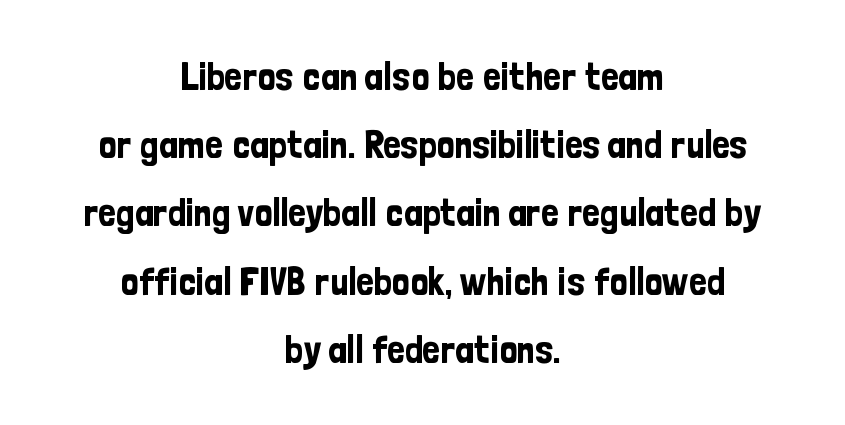
{"serif": "no", "italic": "no", "width": "condensed", "stroke_contrast": "low", "x_height": "medium", "monospaced": "no", "underline": "no", "align": "center", "line_spacing_ratio": 1.75, "letter_spacing": "normal", "letter_spacing_em": 0.0, "glyph_px": 39}
